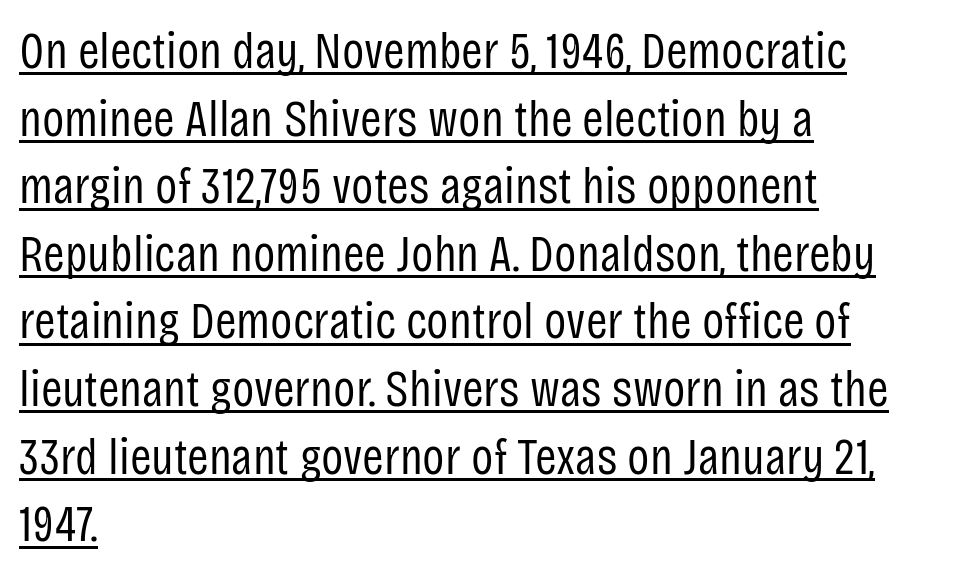
The image shows 52 px regular-weight, condensed sans-serif type, upright; set left-aligned, normal line spacing (1.3x), normal letter spacing, underlined; low stroke contrast and a large x-height.
